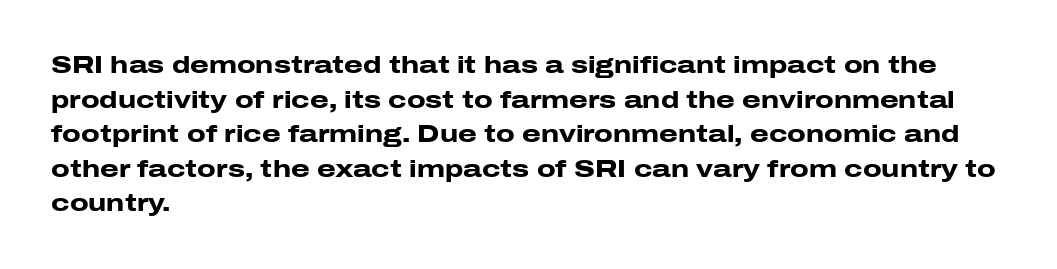
Rule under the text: the space is simply empty. Nothing unusual about the tracking: characters are spaced as the font intends. Leading: standard. This sample uses an upright cut, with every glyph sitting square on the baseline. Set as a true bold cut, around the 700 mark. Line beginnings align vertically; line endings do not.
